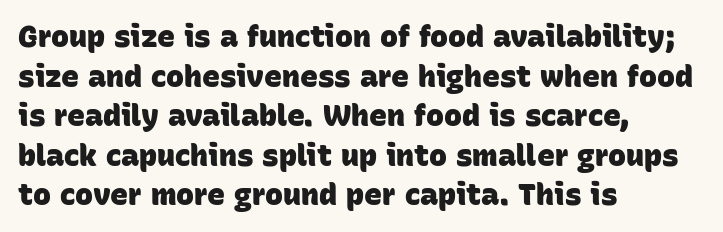
The image shows 30 px heavy sans-serif type; set left-aligned, normal line spacing (1.32x), normal letter spacing, not underlined; low stroke contrast and a large x-height.
